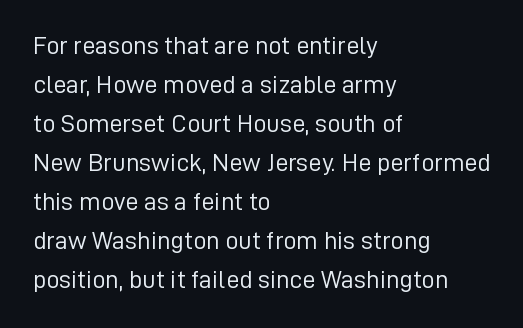
Each new line begins a customary step beneath the previous one. Students, note that the glyphs here touch the page at normal intervals. Letters rest on an invisible, unmarked baseline. Posture: upright roman.
